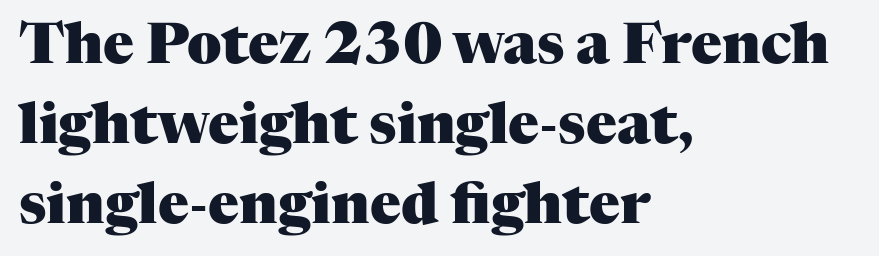
Q: Is the text bold? A: Yes.
Q: Is the text italic (slanted)? A: No, it is upright.
Q: Is the typeface a serif or a sans-serif typeface? A: Serif.
Q: Is the text underlined? A: No.
Q: How is the paragraph aligned? A: Left-aligned.
Q: Is the spacing between letters normal or unusually wide? A: Normal.
Q: Is the spacing between lines tight, normal or loose? A: Normal.
Q: Width (condensed, normal, or wide)? A: Normal.
Q: Stroke contrast? A: Medium.
Q: x-height? A: Medium.
Q: Monospaced? A: No.
